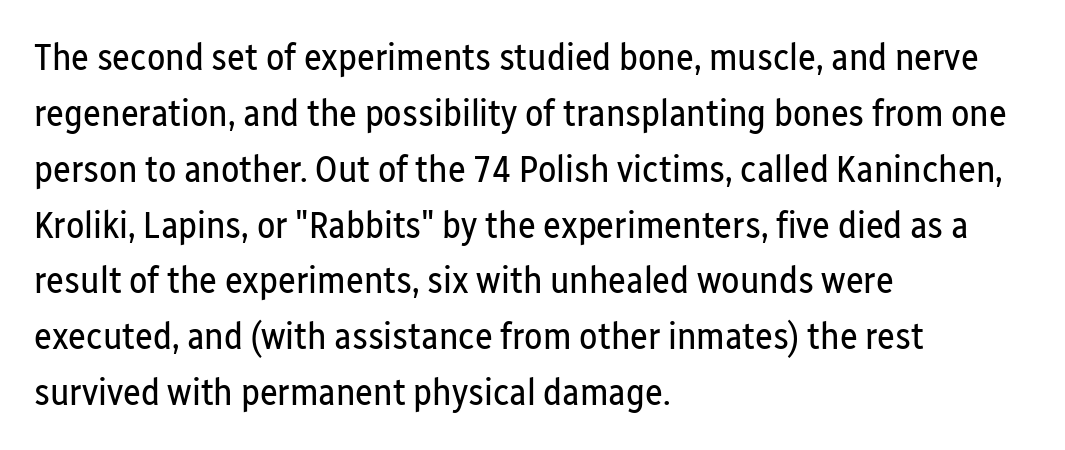
The image shows 38 px regular-weight, condensed sans-serif type, upright; set left-aligned, normal line spacing (1.47x), normal letter spacing, not underlined; low stroke contrast and a medium x-height.
